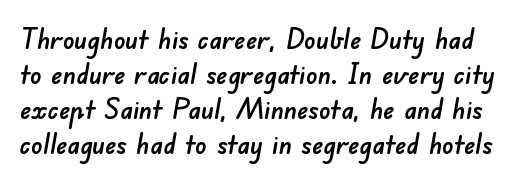
The face used here is proportionally spaced, like ordinary book or web type. Compared with typical body copy, the letter spacing here is the same. Anything drawn beneath the words? Only blank space. Classification — sans serif.
